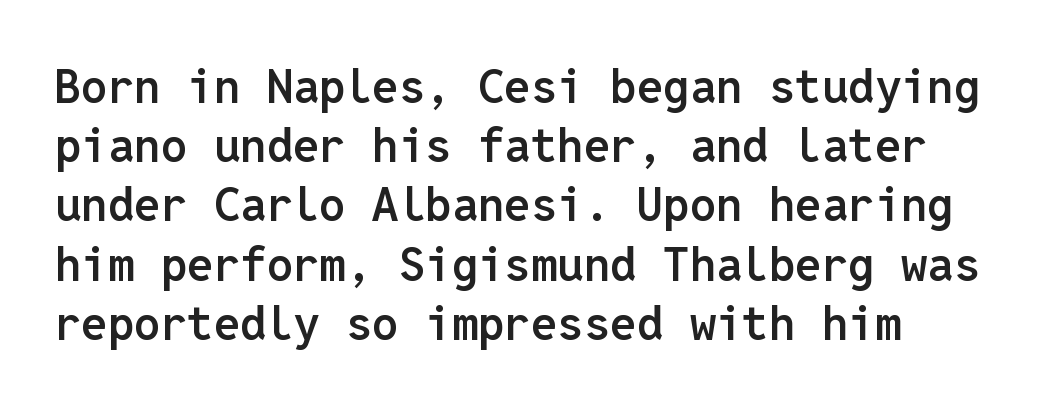
{"serif": "no", "italic": "no", "bold": "semi", "weight": "semibold", "width": "normal", "stroke_contrast": "low", "x_height": "medium", "monospaced": "yes", "underline": "no", "align": "left", "line_spacing": "normal", "line_spacing_ratio": 1.26, "letter_spacing": "normal", "letter_spacing_em": 0.0, "glyph_px": 47}
